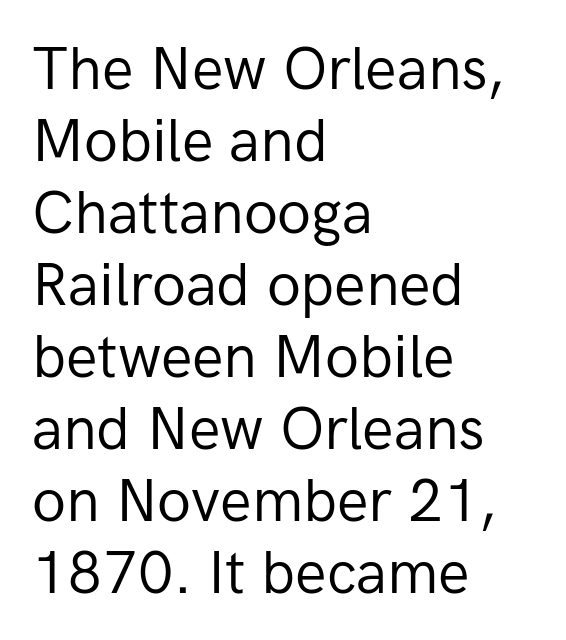
{"serif": "no", "italic": "no", "bold": "no", "weight": "regular", "width": "normal", "stroke_contrast": "low", "x_height": "medium", "monospaced": "no", "underline": "no", "align": "left", "line_spacing_ratio": 1.22, "letter_spacing": "normal", "letter_spacing_em": 0.0, "glyph_px": 59}
